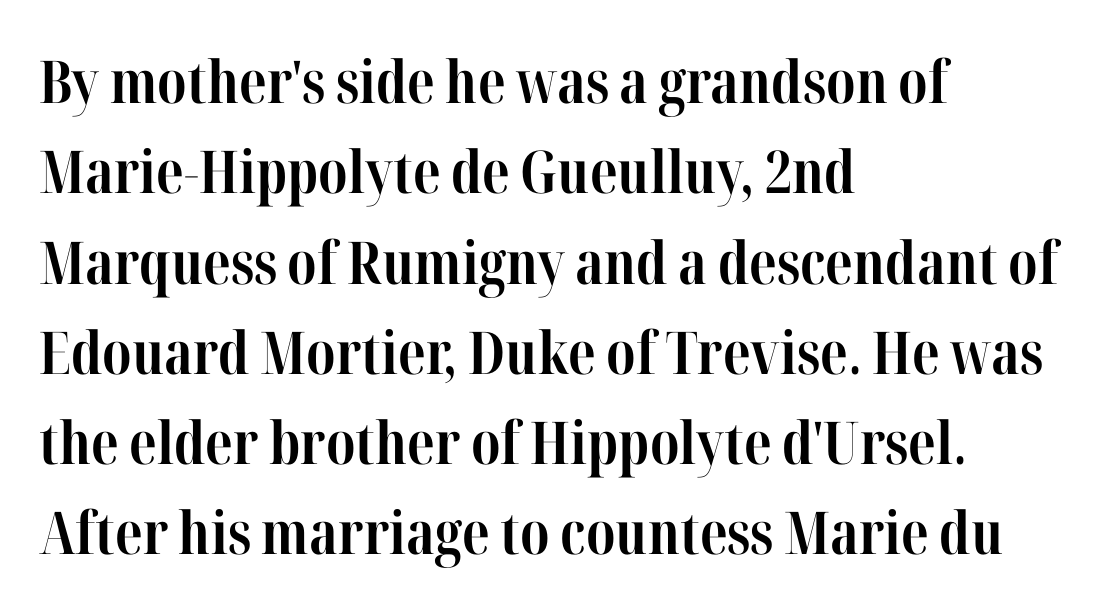
The passage shown is not underscored anywhere. You could not count columns in this text — the font is proportionally spaced. No extra tracking has been applied to these lines. Layout note: lines flush left.
